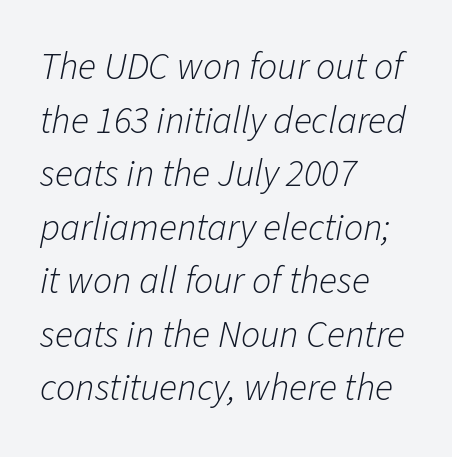
{"italic": "yes", "lean": "right", "slant_degrees": 11, "bold": "no", "weight": "light", "width": "normal", "stroke_contrast": "low", "x_height": "medium", "monospaced": "no", "underline": "no", "align": "left", "line_spacing": "normal", "line_spacing_ratio": 1.41, "letter_spacing": "normal", "letter_spacing_em": 0.0, "glyph_px": 38}
